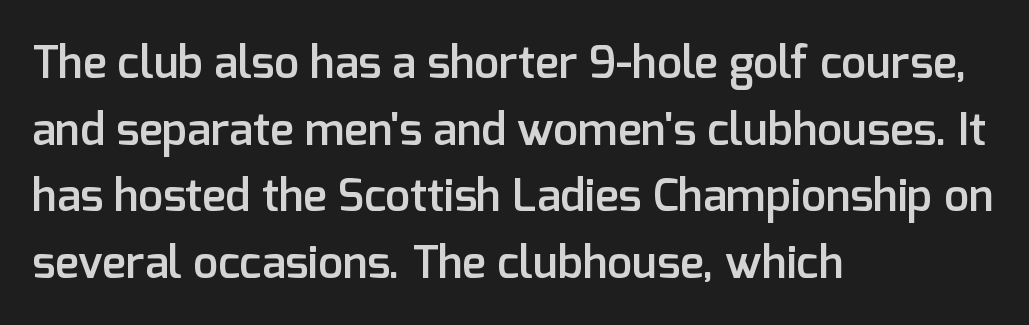
{"serif": "no", "italic": "no", "bold": "semi", "weight": "semibold", "width": "normal", "stroke_contrast": "low", "x_height": "medium", "monospaced": "no", "underline": "no", "align": "left", "line_spacing": "normal", "line_spacing_ratio": 1.48, "letter_spacing": "normal", "letter_spacing_em": 0.0, "glyph_px": 45}
